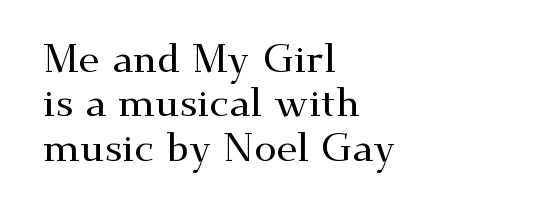
Characters remain perfectly vertical along every line. The baseline area is clear. A student would call this left alignment; a typographer would say flush left, rag right. Spacing verdict: proportional, widths tailored to each character. Horizontal bands of white between lines are thin slivers. What stands out about the letter spacing? Nothing — it is the standard amount.
